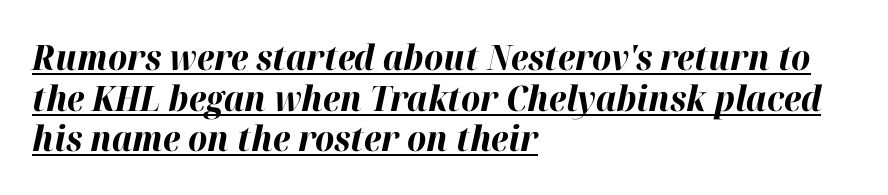
Q: Is the text bold? A: Yes.
Q: Is the text italic (slanted)? A: Yes, it leans right by about 12 degrees.
Q: Is the text underlined? A: Yes.
Q: How is the paragraph aligned? A: Left-aligned.
Q: Is the spacing between letters normal or unusually wide? A: Normal.
Q: Width (condensed, normal, or wide)? A: Normal.
Q: Stroke contrast? A: High.
Q: x-height? A: Medium.
Q: Monospaced? A: No.
